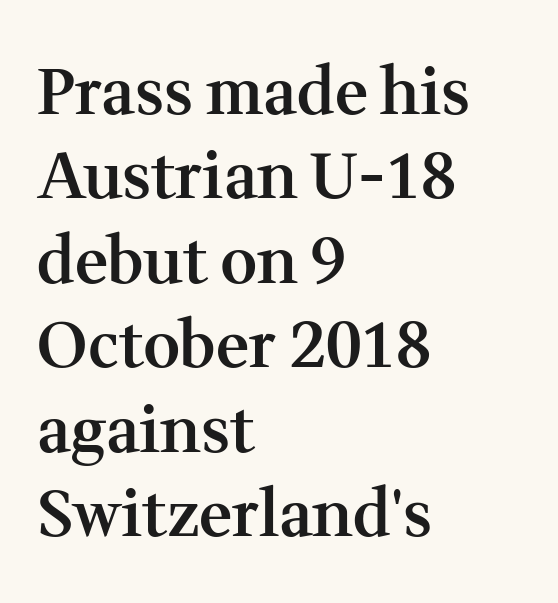
The image shows 64 px semibold serif type, upright; set left-aligned, normal line spacing (1.32x), normal letter spacing, not underlined; medium stroke contrast and a medium x-height.
